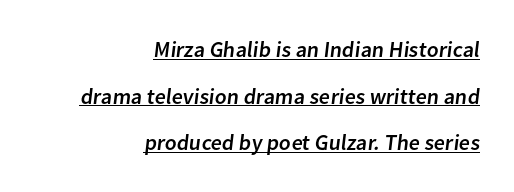
Q: Is the text underlined? A: Yes.
Q: How is the paragraph aligned? A: Right-aligned.
Q: Is the spacing between letters normal or unusually wide? A: Normal.
Q: Is the spacing between lines tight, normal or loose? A: Loose.
